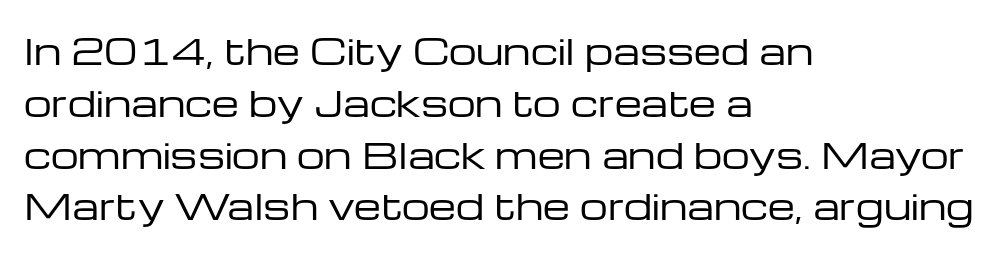
Q: Is the text bold? A: No.
Q: Is the text italic (slanted)? A: No, it is upright.
Q: Is the typeface a serif or a sans-serif typeface? A: Sans-serif.
Q: Is the text underlined? A: No.
Q: How is the paragraph aligned? A: Left-aligned.
Q: Is the spacing between letters normal or unusually wide? A: Normal.
Q: Is the spacing between lines tight, normal or loose? A: Normal.
Q: Width (condensed, normal, or wide)? A: Wide.
Q: Stroke contrast? A: Low.
Q: x-height? A: Medium.
Q: Monospaced? A: No.
